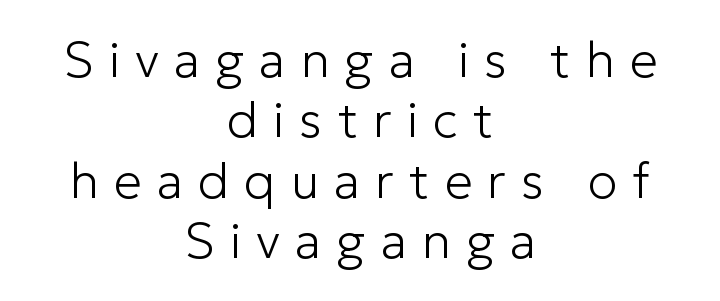
Q: Is the text bold? A: No.
Q: Is the text italic (slanted)? A: No, it is upright.
Q: Is the typeface a serif or a sans-serif typeface? A: Sans-serif.
Q: Is the text underlined? A: No.
Q: How is the paragraph aligned? A: Centered.
Q: Is the spacing between letters normal or unusually wide? A: Unusually wide.
Q: Width (condensed, normal, or wide)? A: Normal.
Q: Stroke contrast? A: Low.
Q: x-height? A: Medium.
Q: Monospaced? A: No.
